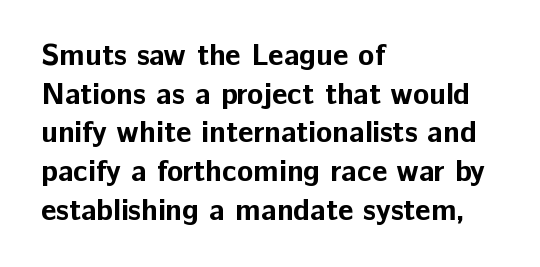
The image shows 30 px bold sans-serif type, upright; set left-aligned, normal line spacing (1.29x), normal letter spacing, not underlined; low stroke contrast and a medium x-height.
